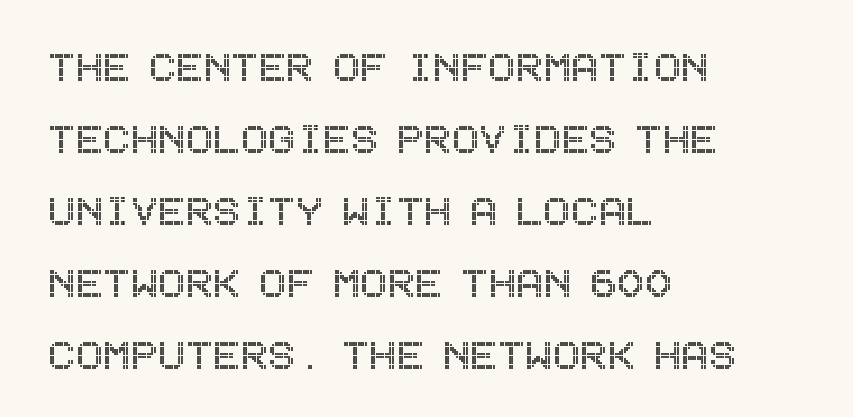
The image shows 51 px condensed type, upright; set left-aligned, normal line spacing (1.41x), normal letter spacing, not underlined; a large x-height.
